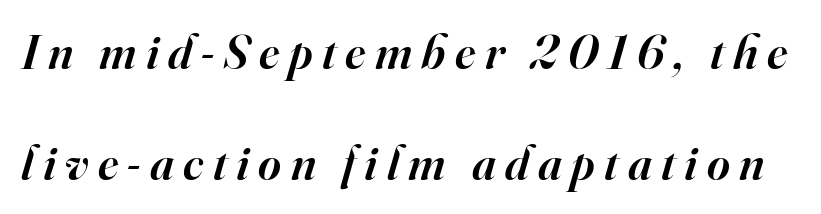
The image shows 49 px semibold serif type, italic (leaning right); set loose line spacing (2.26x), not underlined; high stroke contrast and a small x-height.
